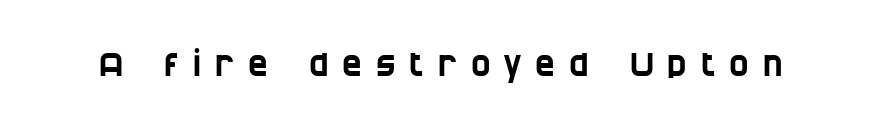
The image shows 33 px condensed sans-serif type; set unusually wide letter spacing (+0.42 em), not underlined; low stroke contrast and a large x-height.
